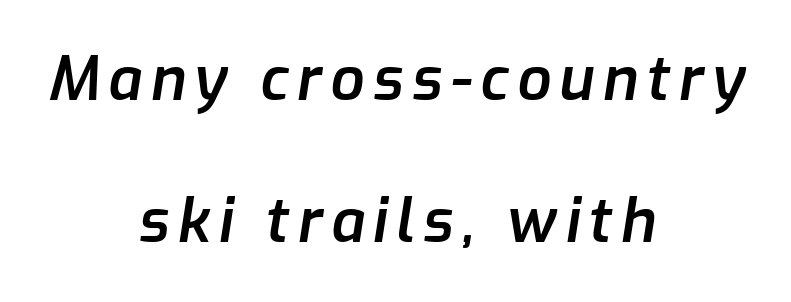
Q: Is the text bold? A: Semi-bold.
Q: Is the text italic (slanted)? A: Yes, it leans right by about 9 degrees.
Q: Is the text underlined? A: No.
Q: How is the paragraph aligned? A: Centered.
Q: Is the spacing between lines tight, normal or loose? A: Loose.
Q: Width (condensed, normal, or wide)? A: Normal.
Q: Stroke contrast? A: Low.
Q: x-height? A: Medium.
Q: Monospaced? A: No.
